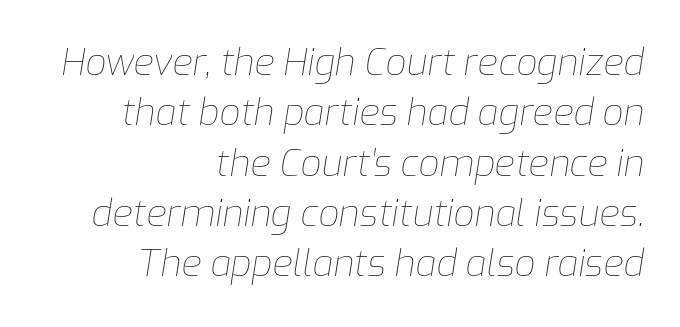
Q: Is the text bold? A: No.
Q: Is the text italic (slanted)? A: Yes, it leans right by about 9 degrees.
Q: Is the text underlined? A: No.
Q: How is the paragraph aligned? A: Right-aligned.
Q: Is the spacing between letters normal or unusually wide? A: Normal.
Q: Is the spacing between lines tight, normal or loose? A: Normal.
Q: Width (condensed, normal, or wide)? A: Normal.
Q: Stroke contrast? A: Low.
Q: x-height? A: Medium.
Q: Monospaced? A: No.
